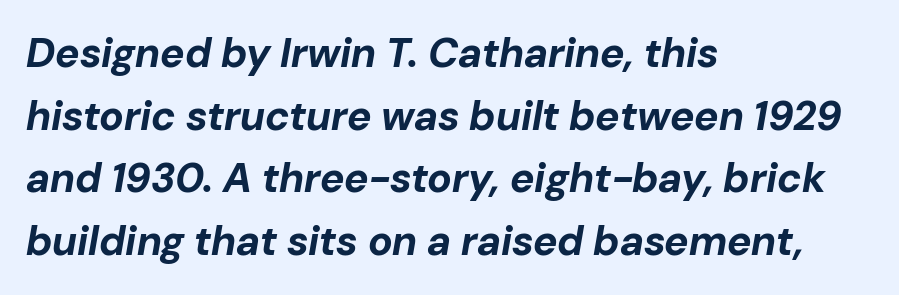
The image shows 41 px bold type, italic (leaning right); set left-aligned, normal line spacing (1.53x), normal letter spacing, not underlined; low stroke contrast and a medium x-height.
